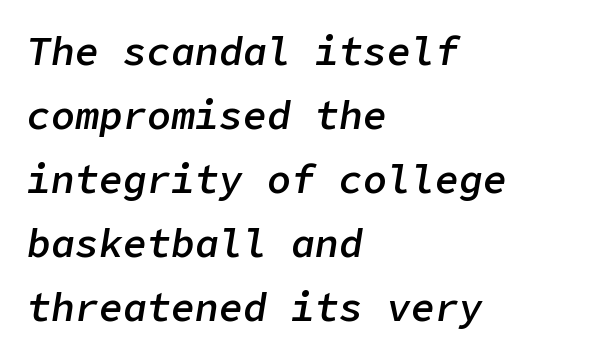
Normally led — the rows are evenly, conventionally spaced. The baseline area is clear. Observe the lean: these are italic letterforms. Is the type bold? Partly — it's a semibold, heavier than regular but not fully bold. Every row of glyphs begins at an identical x-position on the left.
